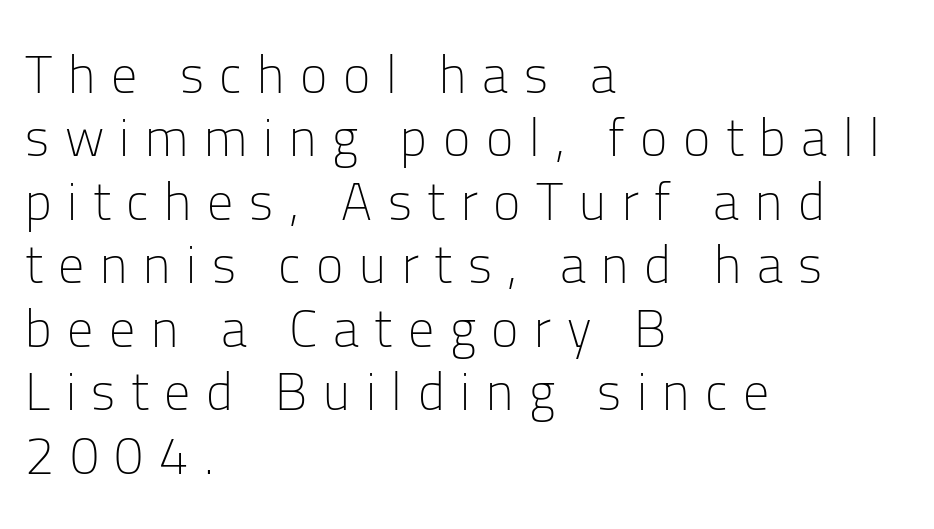
Characters follow at a spacing far wider than the type designer built in. Descender tails drop into unmarked territory. A typesetter would mark this as roman, not italic. Here the designer chose a conventional face with non-uniform glyph widths. Is the type heavy? It reads as light-to-regular instead. Nothing sits at the stroke ends, so this counts as sans-serif.
